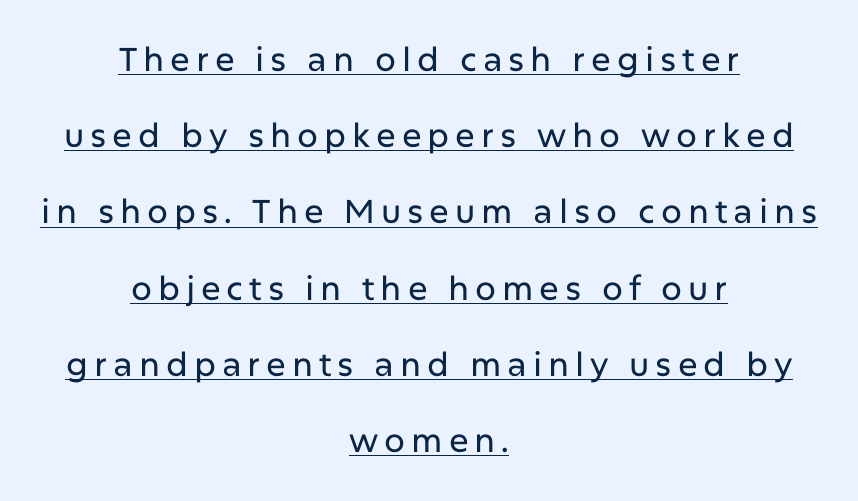
{"serif": "no", "italic": "no", "width": "normal", "stroke_contrast": "low", "x_height": "medium", "monospaced": "no", "underline": "yes", "align": "center", "line_spacing": "loose", "line_spacing_ratio": 2.31, "glyph_px": 33}
